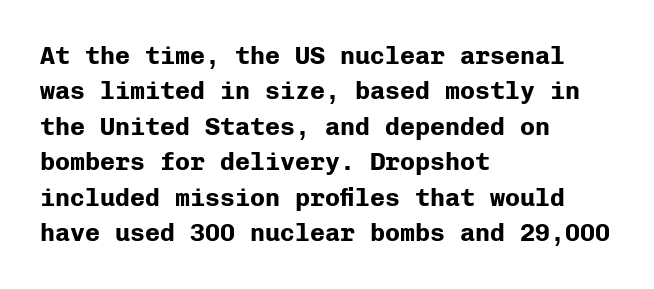
The strokes are fattened all the way to bold. Does the copy run flush right? No — it runs flush left. The face used here is rendered with its standard letterfit. Does the leading feel generous? No, just average. The typography opts for an upright posture over an oblique one.
